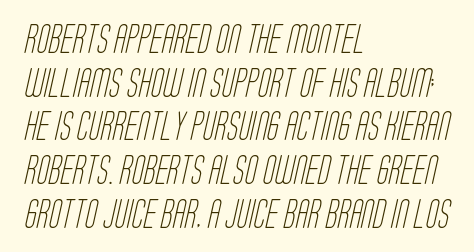
Glance below the letters and you will spot only blank space. Successive baselines arrive at the customary interval. The lines in this sample share a left origin and differ only in where they stop. The passage shown is typeset with a sans-serif family. The characters are drawn with everyday or finer stroke widths. You could not count columns in this text — the font is proportionally spaced.
